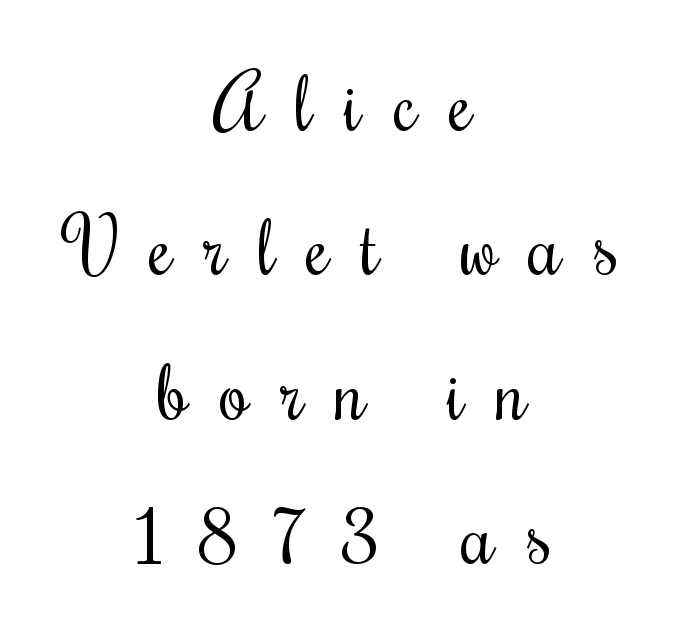
Q: Is the text bold? A: No.
Q: Is the text italic (slanted)? A: Yes.
Q: Is the text underlined? A: No.
Q: How is the paragraph aligned? A: Centered.
Q: Is the spacing between letters normal or unusually wide? A: Unusually wide.
Q: Is the spacing between lines tight, normal or loose? A: Loose.
Q: Width (condensed, normal, or wide)? A: Condensed.
Q: Stroke contrast? A: Medium.
Q: x-height? A: Small.
Q: Monospaced? A: No.
